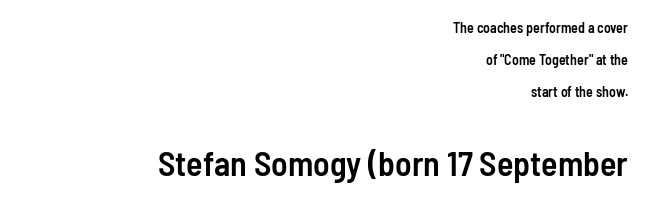
Q: Is the text bold? A: Semi-bold.
Q: Is the text italic (slanted)? A: No, it is upright.
Q: Is the typeface a serif or a sans-serif typeface? A: Sans-serif.
Q: Is the text underlined? A: No.
Q: How is the paragraph aligned? A: Right-aligned.
Q: Is the spacing between letters normal or unusually wide? A: Normal.
Q: Is the spacing between lines tight, normal or loose? A: Loose.
Q: Which block of text is set in a larger size, the first (top) or the second (bottom)? A: The second (bottom) one.
Q: Width (condensed, normal, or wide)? A: Condensed.
Q: Stroke contrast? A: Low.
Q: x-height? A: Medium.
Q: Monospaced? A: No.
